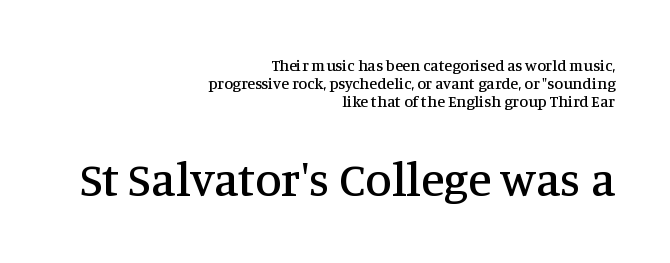
{"serif": "yes", "italic": "no", "width": "normal", "stroke_contrast": "medium", "x_height": "large", "monospaced": "no", "underline": "no", "align": "right", "line_spacing": "tight", "line_spacing_ratio": 1.13, "letter_spacing": "normal", "letter_spacing_em": 0.0, "larger_block": "second", "size_ratio": 3.0, "glyph_px": 48}
